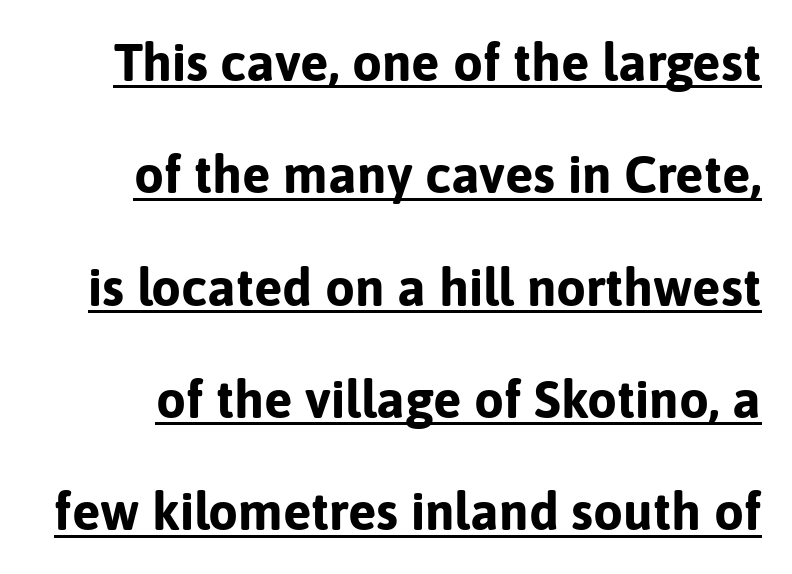
Character widths vary here, with narrow letters taking less room than wide ones. This sample uses a sans-serif face. Posture: upright roman. Each glyph is drawn with heavy, bold strokes. The words here are underlined. Inter-character spacing is left at the font's built-in metrics.
